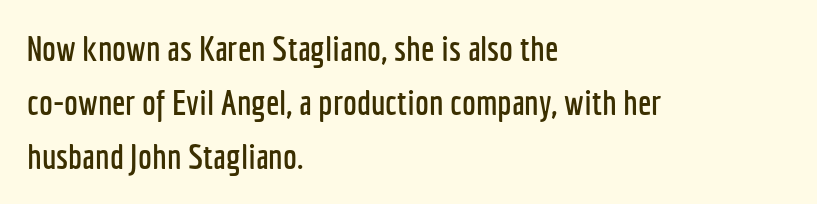
{"serif": "no", "italic": "no", "width": "condensed", "stroke_contrast": "low", "x_height": "medium", "monospaced": "no", "underline": "no", "align": "left", "line_spacing": "normal", "line_spacing_ratio": 1.55, "letter_spacing": "normal", "letter_spacing_em": 0.0, "glyph_px": 35}
